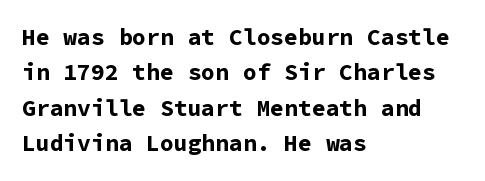
Q: Is the text bold? A: Yes.
Q: Is the text italic (slanted)? A: No, it is upright.
Q: Is the text underlined? A: No.
Q: How is the paragraph aligned? A: Left-aligned.
Q: Is the spacing between letters normal or unusually wide? A: Normal.
Q: Is the spacing between lines tight, normal or loose? A: Normal.
